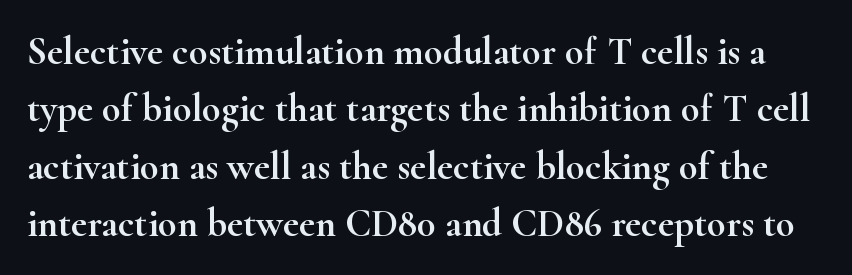
{"serif": "yes", "italic": "no", "width": "wide", "stroke_contrast": "high", "x_height": "small", "monospaced": "no", "underline": "no", "line_spacing": "normal", "line_spacing_ratio": 1.47, "letter_spacing": "normal", "letter_spacing_em": 0.0, "glyph_px": 39}
